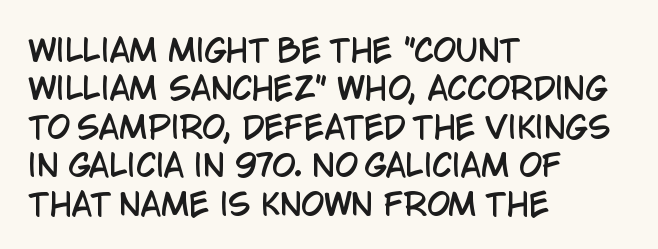
Looks like regular typesetting: each glyph gets only the width it needs. Each word holds together tightly as a unit, with standard inter-letter gaps. Examine the stroke ends and you'll find no serifs. Vertically, the passage feels balanced, rows spaced as you'd expect. If you drew a line through each stem, it would be perfectly vertical. This rendering uses left alignment, leaving the right contour irregular.
